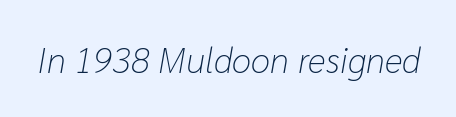
Q: Is the text bold? A: No.
Q: Is the text italic (slanted)? A: Yes, it leans right by about 10 degrees.
Q: Is the text underlined? A: No.
Q: Is the spacing between letters normal or unusually wide? A: Normal.
Q: Width (condensed, normal, or wide)? A: Normal.
Q: Stroke contrast? A: Low.
Q: x-height? A: Medium.
Q: Monospaced? A: No.
